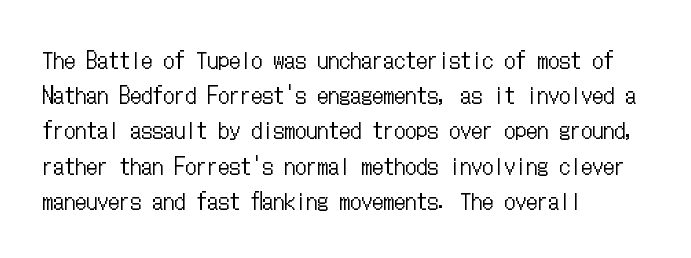
The image shows 22 px text type, upright; set left-aligned, normal line spacing (1.6x), normal letter spacing, not underlined.
